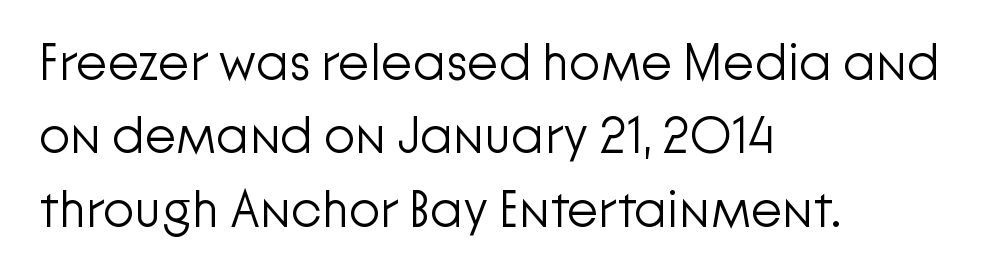
Q: Is the text bold? A: No.
Q: Is the text italic (slanted)? A: No, it is upright.
Q: Is the typeface a serif or a sans-serif typeface? A: Sans-serif.
Q: Is the text underlined? A: No.
Q: How is the paragraph aligned? A: Left-aligned.
Q: Is the spacing between letters normal or unusually wide? A: Normal.
Q: Is the spacing between lines tight, normal or loose? A: Normal.
Q: Width (condensed, normal, or wide)? A: Normal.
Q: Stroke contrast? A: Low.
Q: x-height? A: Medium.
Q: Monospaced? A: No.
